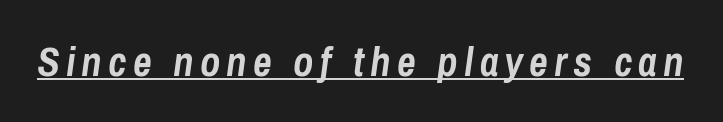
Q: Is the text bold? A: Yes.
Q: Is the text italic (slanted)? A: Yes, it leans right by about 8 degrees.
Q: Is the text underlined? A: Yes.
Q: Width (condensed, normal, or wide)? A: Condensed.
Q: Stroke contrast? A: Low.
Q: x-height? A: Medium.
Q: Monospaced? A: No.
